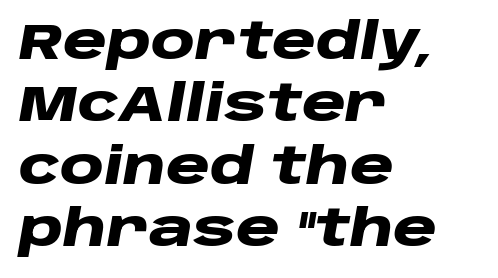
Q: Is the text bold? A: Yes.
Q: Is the text italic (slanted)? A: Yes, it leans right by about 10 degrees.
Q: Is the text underlined? A: No.
Q: How is the paragraph aligned? A: Left-aligned.
Q: Is the spacing between letters normal or unusually wide? A: Normal.
Q: Is the spacing between lines tight, normal or loose? A: Normal.
Q: Width (condensed, normal, or wide)? A: Wide.
Q: Stroke contrast? A: Low.
Q: x-height? A: Large.
Q: Monospaced? A: No.
